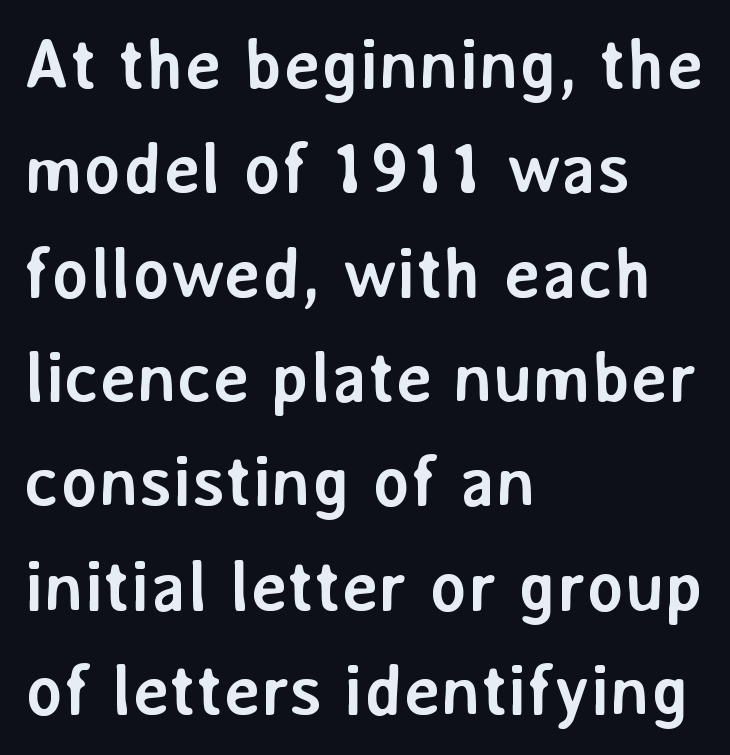
The image shows 71 px semibold sans-serif type, upright; set left-aligned, normal line spacing (1.47x), normal letter spacing, not underlined; low stroke contrast and a medium x-height.
